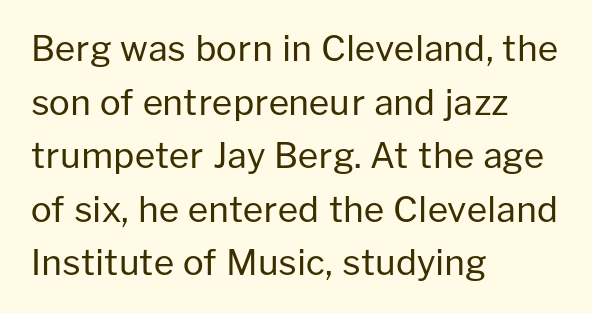
The image shows 35 px regular-weight sans-serif type, upright; set left-aligned, normal line spacing (1.53x), normal letter spacing, not underlined; low stroke contrast and a medium x-height.
